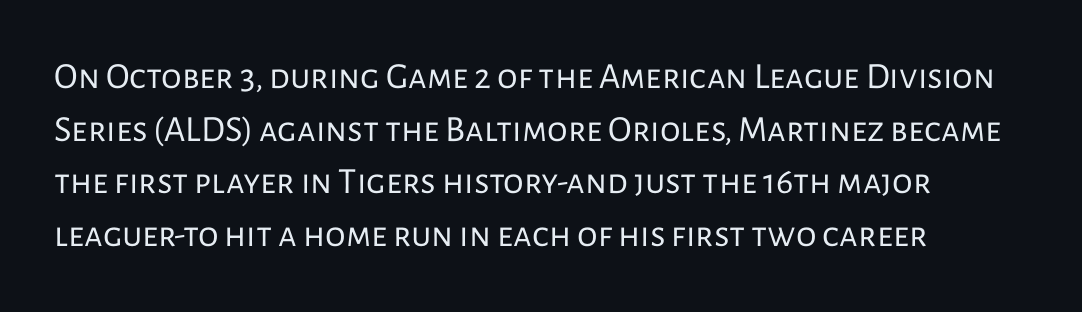
Q: Is the text bold? A: No.
Q: Is the text italic (slanted)? A: No, it is upright.
Q: Is the typeface a serif or a sans-serif typeface? A: Sans-serif.
Q: Is the text underlined? A: No.
Q: How is the paragraph aligned? A: Left-aligned.
Q: Is the spacing between letters normal or unusually wide? A: Normal.
Q: Is the spacing between lines tight, normal or loose? A: Normal.
Q: Width (condensed, normal, or wide)? A: Normal.
Q: Stroke contrast? A: Low.
Q: x-height? A: Medium.
Q: Monospaced? A: No.
